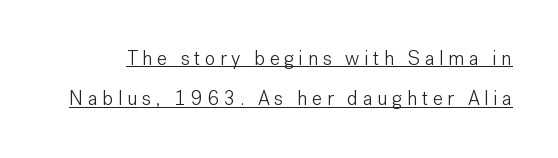
Q: Is the text bold? A: No.
Q: Is the text italic (slanted)? A: No, it is upright.
Q: Is the text underlined? A: Yes.
Q: Is the spacing between letters normal or unusually wide? A: Unusually wide.
Q: Is the spacing between lines tight, normal or loose? A: Loose.
